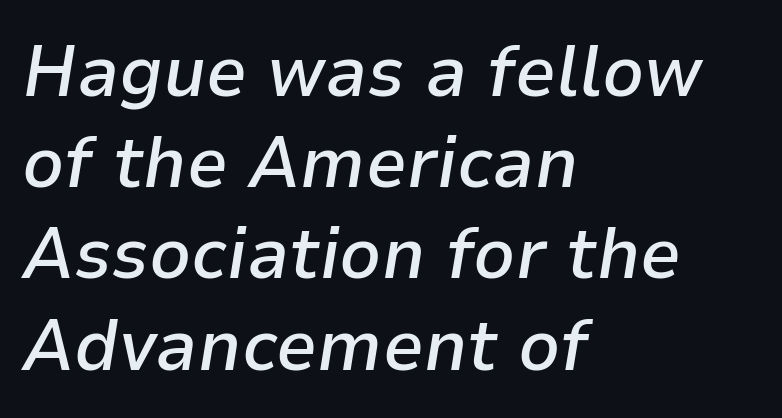
One-word summary of the alignment: left. Tall strokes in this sample are angled rather than plumb. The passage shown is semibold, sitting just below true bold. Type without underlining.
